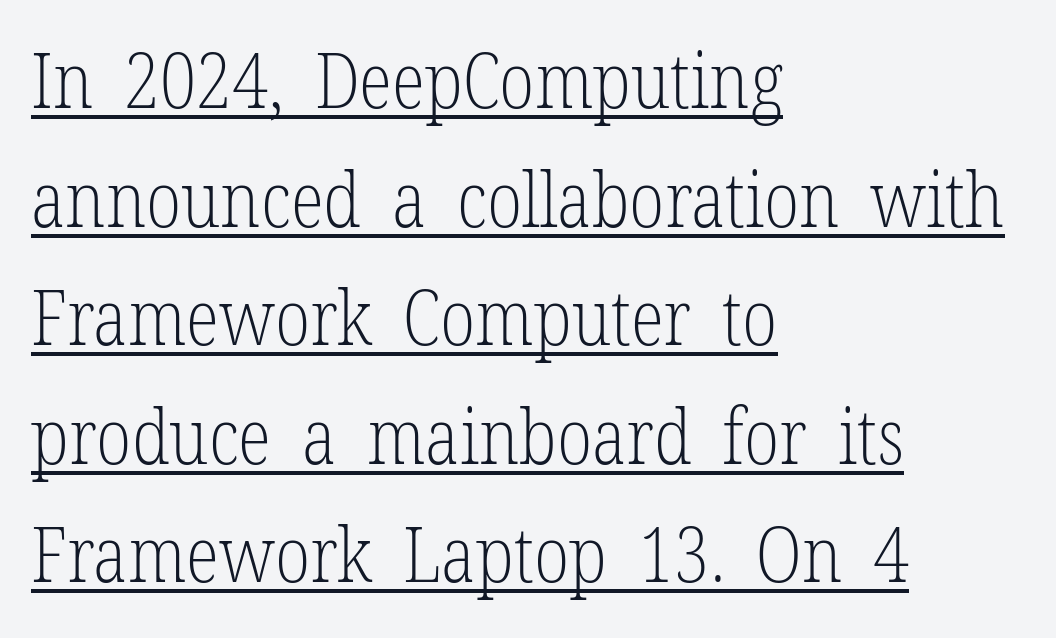
Short and long lines alike share a common starting point at left. These characters rest on top of a visible drawn line. The designer went with a serif here, giving each stem small feet. The tracking reads as untouched default to a designer's eye.
